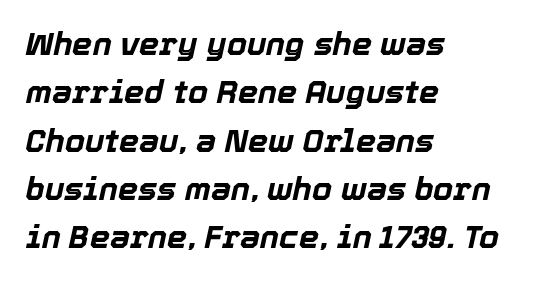
The image shows 32 px bold type, italic (leaning right); set left-aligned, normal line spacing (1.51x), normal letter spacing, not underlined; a medium x-height.
